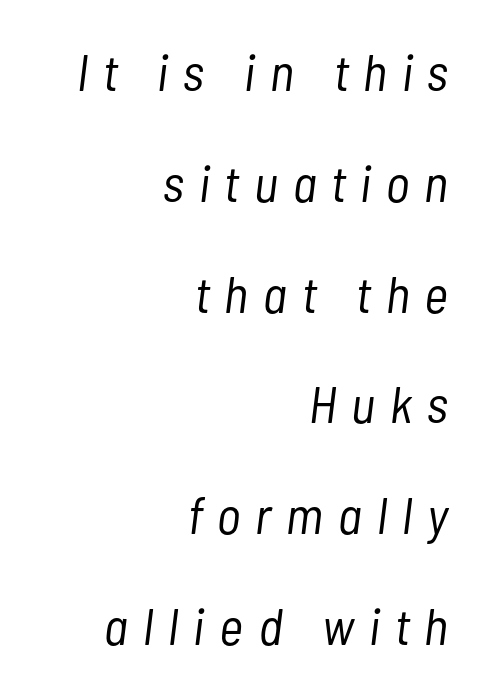
The image shows 52 px light, condensed type, italic (leaning right); set right-aligned, loose line spacing (2.13x), unusually wide letter spacing (+0.29 em), not underlined; low stroke contrast and a medium x-height.
